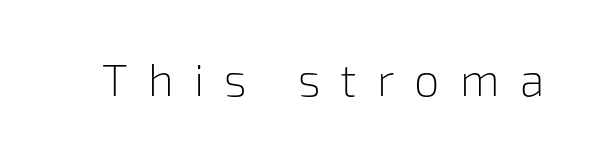
{"serif": "no", "italic": "no", "bold": "no", "weight": "light", "width": "normal", "stroke_contrast": "low", "x_height": "medium", "monospaced": "no", "underline": "no", "letter_spacing": "wide", "letter_spacing_em": 0.45, "glyph_px": 45}
